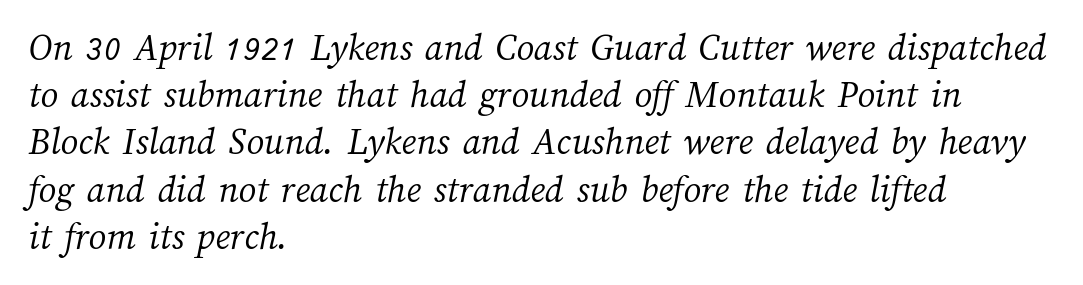
In terms of letterspacing, this is plain default setting. Notice how the passage keeps a crisp vertical edge on the left only. This sample has the flowing, uneven cadence of proportional lettering. Lines of text with bare space underneath. The cut favours lightness, reaching ordinary text weight at its darkest.
